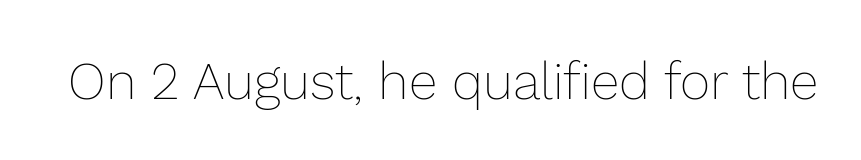
The image shows 52 px thin type, upright; set normal letter spacing, not underlined; low stroke contrast and a medium x-height.
